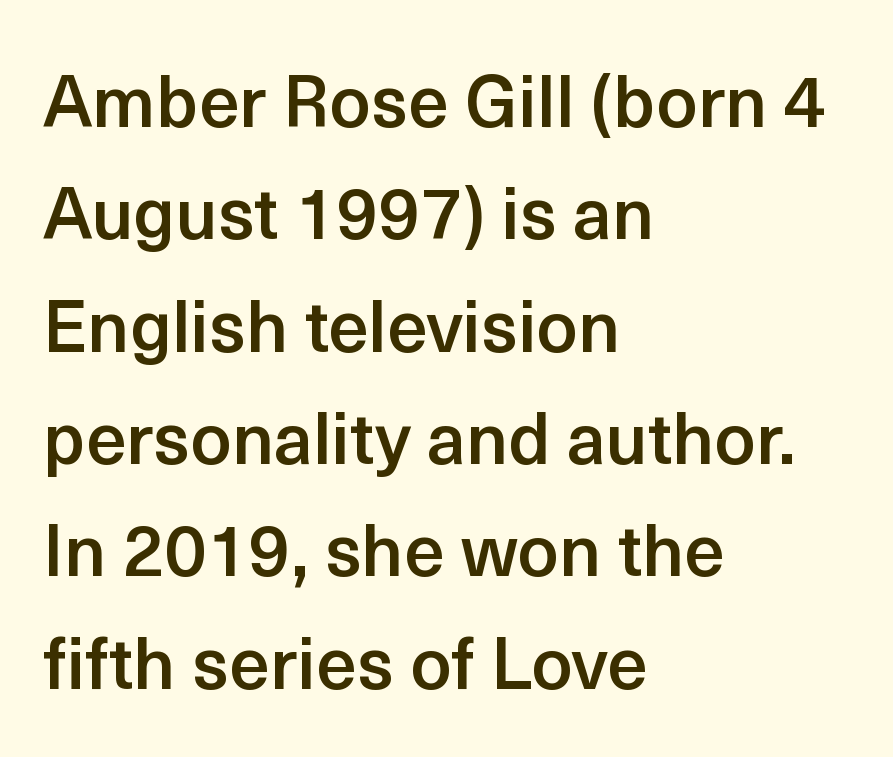
{"serif": "no", "italic": "no", "bold": "semi", "weight": "semibold", "width": "normal", "x_height": "medium", "monospaced": "no", "underline": "no", "align": "left", "line_spacing": "normal", "line_spacing_ratio": 1.56, "letter_spacing": "normal", "letter_spacing_em": 0.0, "glyph_px": 72}
